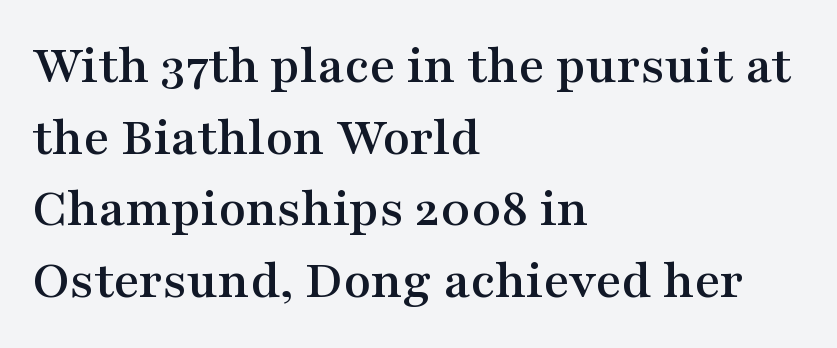
The image shows 56 px wide serif type, upright; set left-aligned, normal line spacing (1.28x), normal letter spacing, not underlined; medium stroke contrast and a medium x-height.
